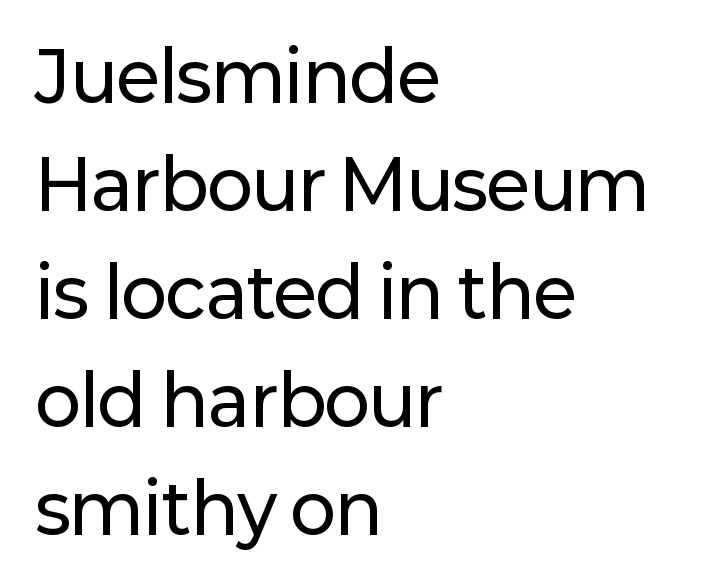
Q: Is the text italic (slanted)? A: No, it is upright.
Q: Is the typeface a serif or a sans-serif typeface? A: Sans-serif.
Q: Is the text underlined? A: No.
Q: How is the paragraph aligned? A: Left-aligned.
Q: Is the spacing between letters normal or unusually wide? A: Normal.
Q: Is the spacing between lines tight, normal or loose? A: Normal.
Q: Width (condensed, normal, or wide)? A: Normal.
Q: Stroke contrast? A: Low.
Q: x-height? A: Medium.
Q: Monospaced? A: No.
